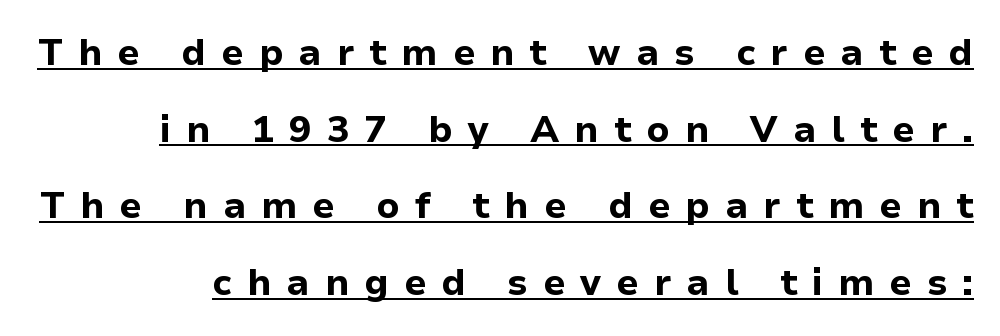
The designer went with a sans here, leaving each stem footless. This sample trades compactness for vertical openness between lines. Every letter is thick-stroked: bold, no question. Spacing verdict: proportional, widths tailored to each character. Loose tracking; the words dissolve into strings of separated letters.
